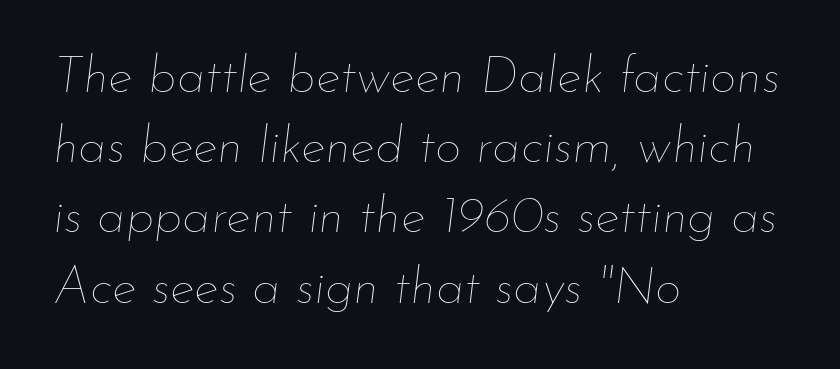
Q: Is the text bold? A: No.
Q: Is the text italic (slanted)? A: Yes, it leans right by about 7 degrees.
Q: Is the text underlined? A: No.
Q: How is the paragraph aligned? A: Left-aligned.
Q: Is the spacing between letters normal or unusually wide? A: Normal.
Q: Is the spacing between lines tight, normal or loose? A: Normal.
Q: Width (condensed, normal, or wide)? A: Normal.
Q: Stroke contrast? A: Low.
Q: x-height? A: Small.
Q: Monospaced? A: No.
